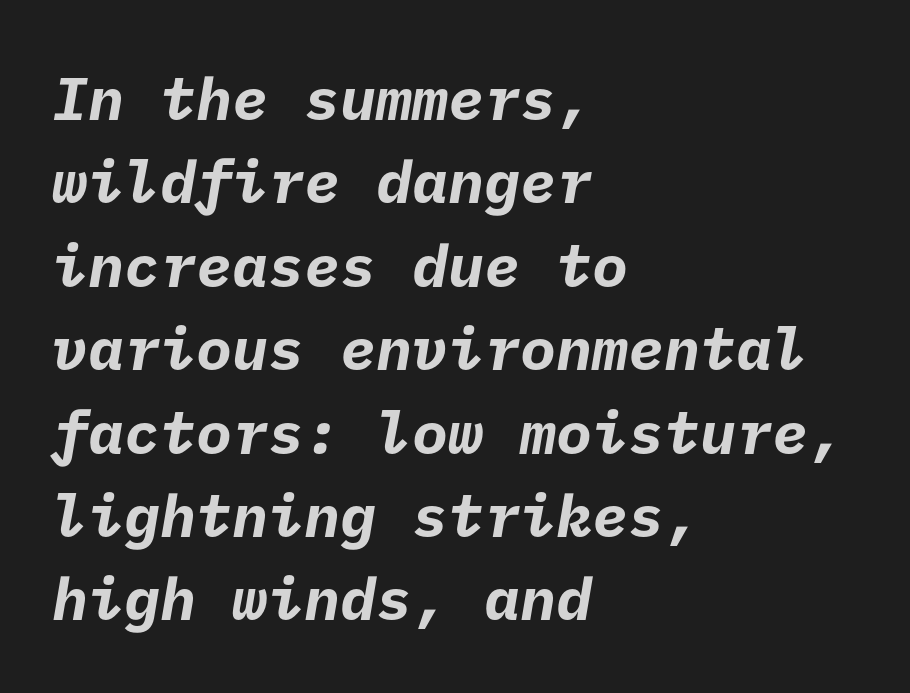
{"serif": "no", "bold": "yes", "weight": "bold", "width": "normal", "stroke_contrast": "low", "x_height": "medium", "underline": "no", "align": "left", "line_spacing": "normal", "line_spacing_ratio": 1.39, "letter_spacing": "normal", "letter_spacing_em": 0.0, "glyph_px": 60}
